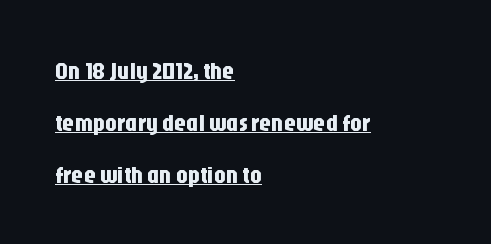
Alignment: flush left. No extra tracking has been applied to these lines. Line spacing here is loose. This is roman type, the default non-slanted kind. In designer terms, the underline attribute is active on this setting.
